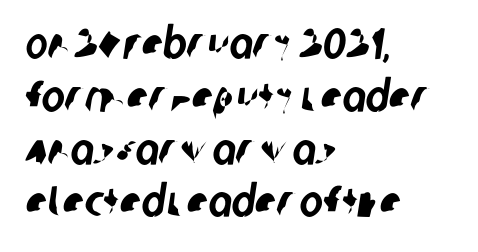
Typeset ragged right — the left edge is the straight one. Character widths vary here, with narrow letters taking less room than wide ones. Caption: standard tracking, unaltered. The string is rendered with underlining switched off. Look at the bottom of the vertical strokes: they stop flat, with no serifs.
